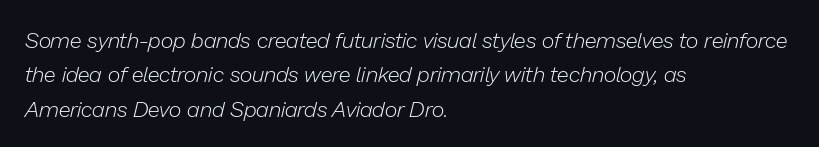
Q: Is the text bold? A: No.
Q: Is the text italic (slanted)? A: Yes, it leans right by about 13 degrees.
Q: Is the text underlined? A: No.
Q: How is the paragraph aligned? A: Left-aligned.
Q: Is the spacing between letters normal or unusually wide? A: Normal.
Q: Is the spacing between lines tight, normal or loose? A: Normal.
